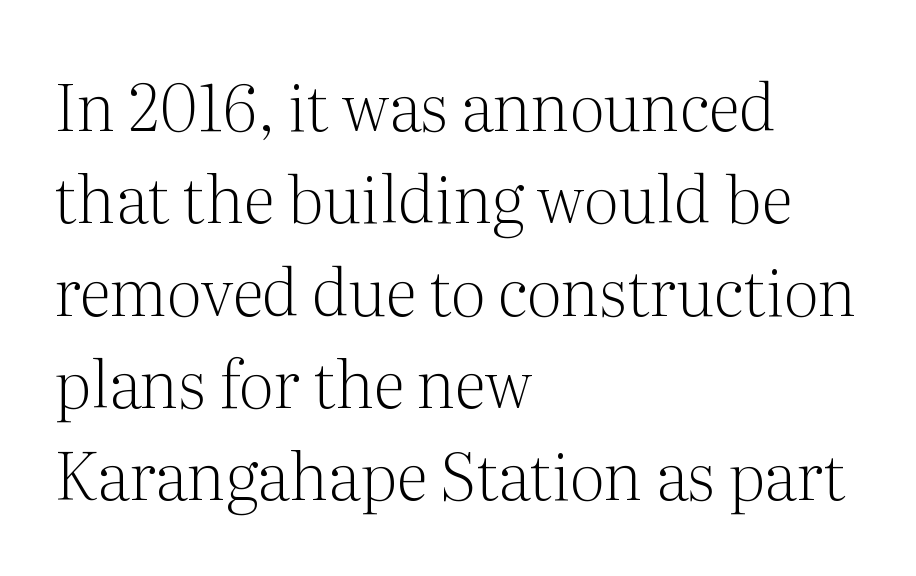
{"serif": "yes", "italic": "no", "bold": "no", "weight": "light", "width": "normal", "stroke_contrast": "medium", "x_height": "medium", "monospaced": "no", "underline": "no", "align": "left", "line_spacing": "normal", "line_spacing_ratio": 1.42, "letter_spacing": "normal", "letter_spacing_em": 0.0, "glyph_px": 65}
